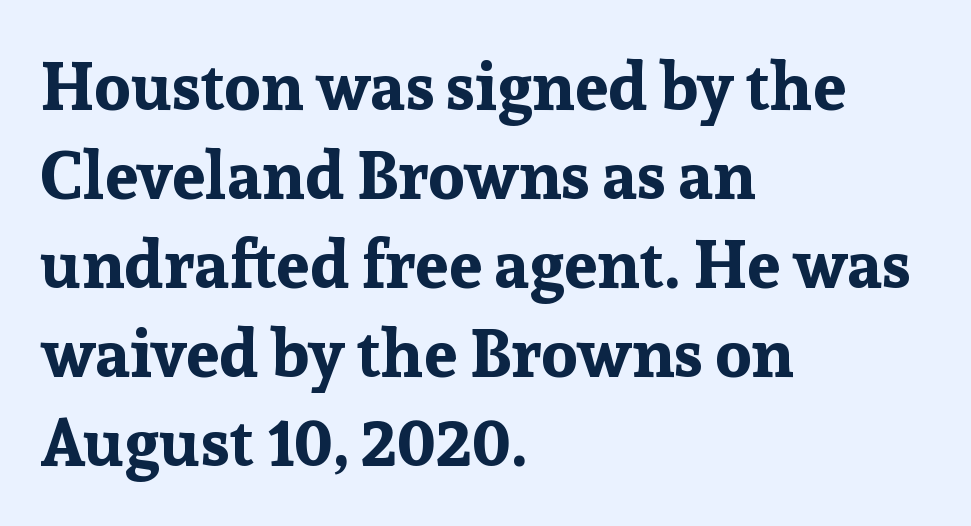
Q: Is the text bold? A: Yes.
Q: Is the text italic (slanted)? A: No, it is upright.
Q: Is the typeface a serif or a sans-serif typeface? A: Serif.
Q: Is the text underlined? A: No.
Q: How is the paragraph aligned? A: Left-aligned.
Q: Is the spacing between letters normal or unusually wide? A: Normal.
Q: Is the spacing between lines tight, normal or loose? A: Normal.
Q: Width (condensed, normal, or wide)? A: Normal.
Q: Stroke contrast? A: Low.
Q: x-height? A: Medium.
Q: Monospaced? A: No.
